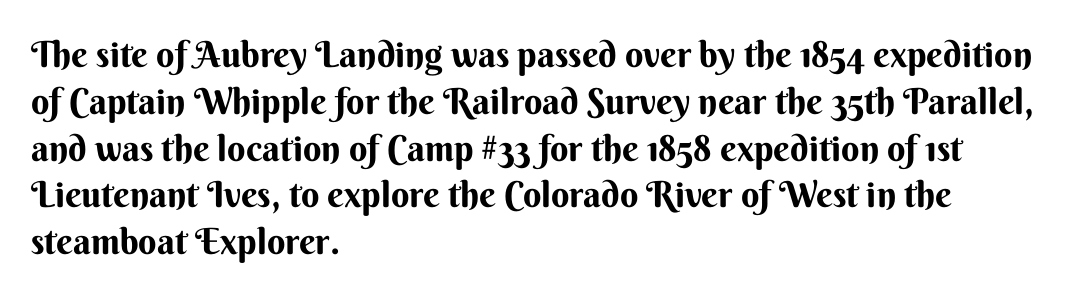
The image shows 36 px bold sans-serif type, upright; set left-aligned, normal line spacing (1.3x), normal letter spacing, not underlined; medium stroke contrast and a small x-height.
